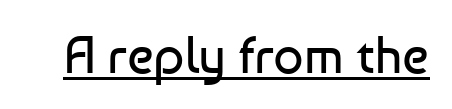
The image shows 53 px regular-weight sans-serif type, upright; set normal letter spacing, underlined; low stroke contrast and a medium x-height.
